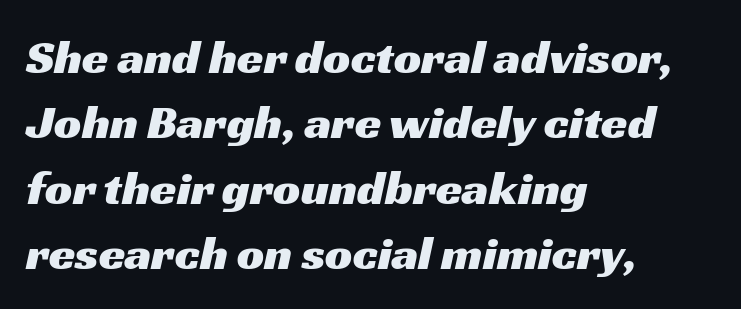
{"serif": "no", "width": "wide", "stroke_contrast": "medium", "x_height": "medium", "monospaced": "no", "underline": "no", "align": "left", "line_spacing": "normal", "line_spacing_ratio": 1.36, "letter_spacing": "normal", "letter_spacing_em": 0.0, "glyph_px": 48}
